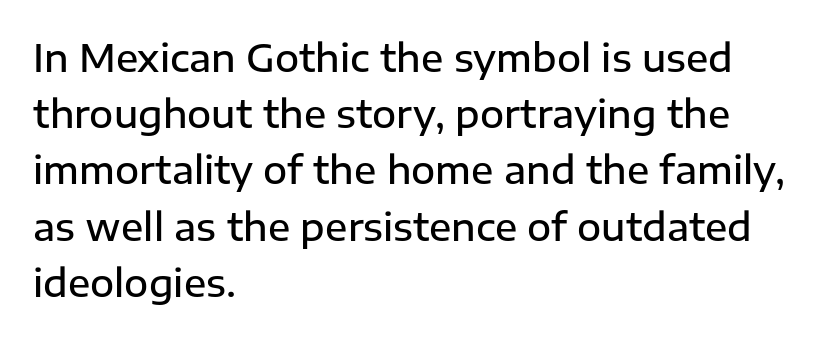
Note: no serifs on the glyphs. Vertically, the passage feels balanced, rows spaced as you'd expect. This rendering uses left alignment, leaving the right contour irregular. Does the weight exceed regular? Yes, but only to semibold.
